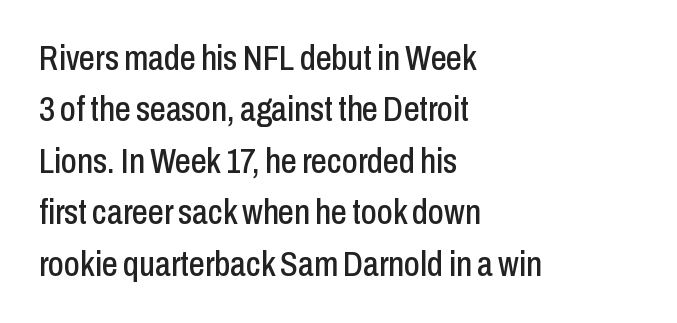
{"serif": "no", "italic": "no", "width": "condensed", "stroke_contrast": "low", "x_height": "medium", "monospaced": "no", "underline": "no", "align": "left", "line_spacing": "normal", "line_spacing_ratio": 1.47, "letter_spacing": "normal", "letter_spacing_em": 0.0, "glyph_px": 35}
